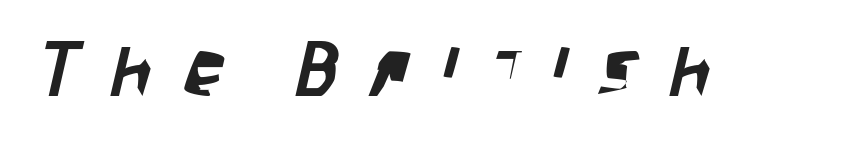
The image shows 79 px condensed sans-serif type; set unusually wide letter spacing (+0.41 em), not underlined; low stroke contrast and a large x-height.
